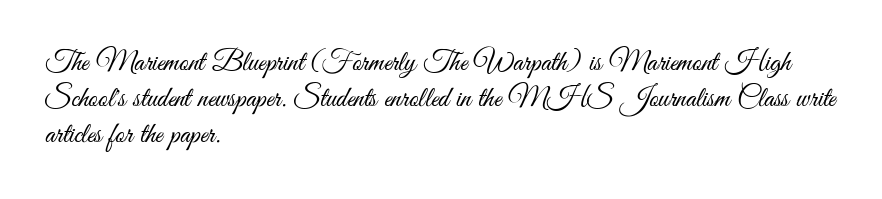
The image shows 29 px light, condensed sans-serif type; set left-aligned, line spacing 1.24x, normal letter spacing, not underlined; medium stroke contrast and a small x-height.
